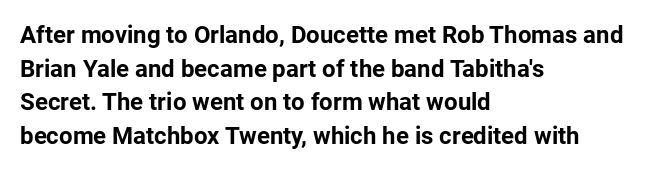
The image shows 24 px bold type, upright; set left-aligned, normal line spacing (1.4x), normal letter spacing, not underlined.
